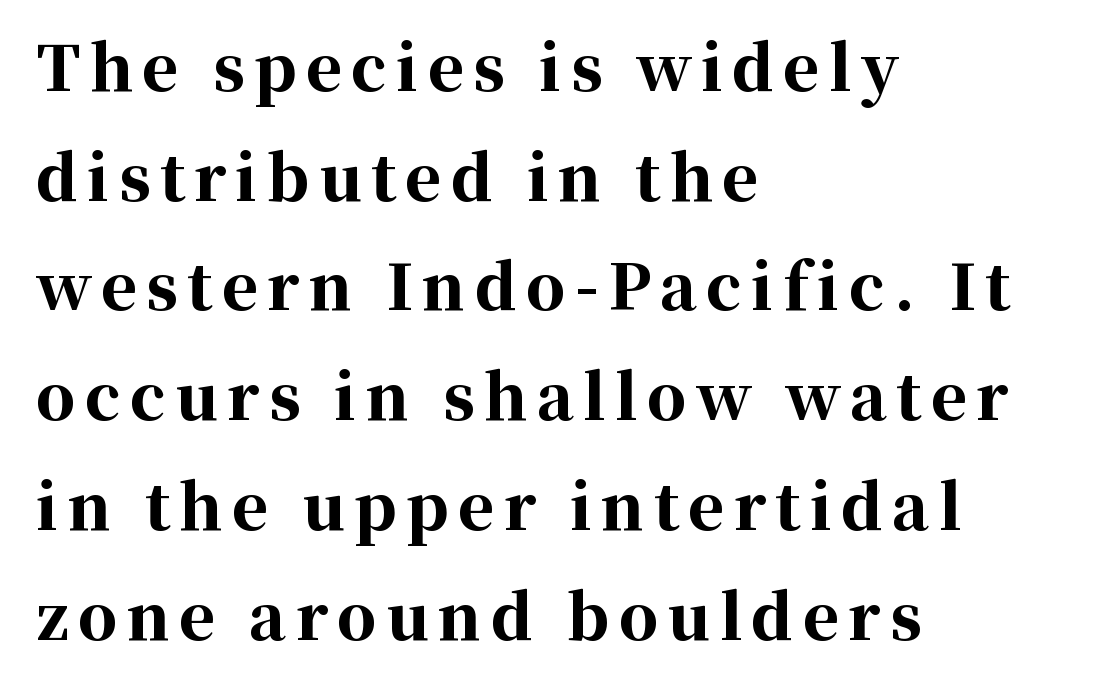
Q: Is the text bold? A: Yes.
Q: Is the text italic (slanted)? A: No, it is upright.
Q: Is the typeface a serif or a sans-serif typeface? A: Serif.
Q: Is the text underlined? A: No.
Q: How is the paragraph aligned? A: Left-aligned.
Q: Width (condensed, normal, or wide)? A: Normal.
Q: Stroke contrast? A: High.
Q: x-height? A: Medium.
Q: Monospaced? A: No.
